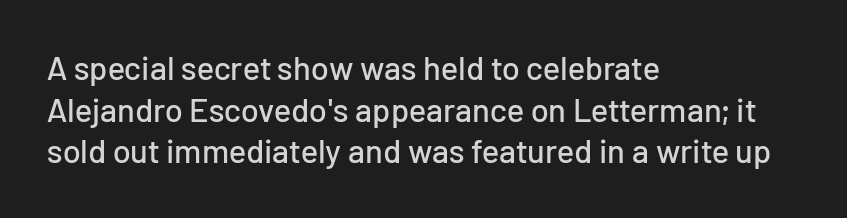
The image shows 33 px sans-serif type, upright; set left-aligned, normal line spacing (1.26x), normal letter spacing, not underlined; low stroke contrast and a medium x-height.
